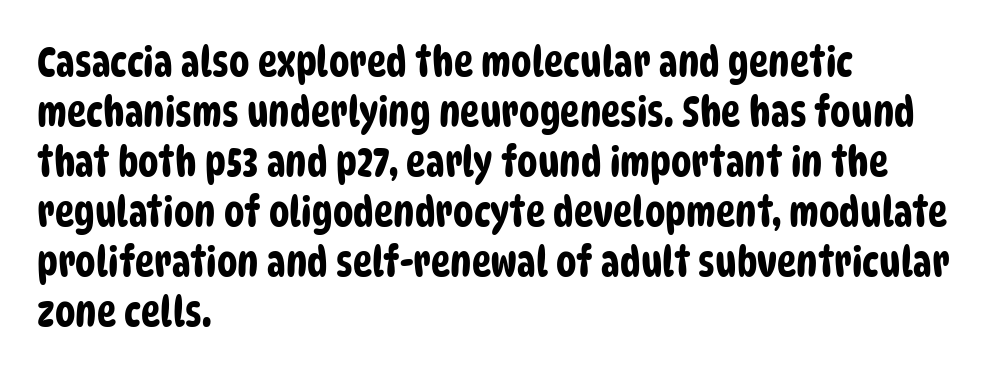
{"serif": "no", "width": "condensed", "stroke_contrast": "low", "x_height": "large", "monospaced": "no", "underline": "no", "align": "left", "line_spacing_ratio": 1.22, "letter_spacing": "normal", "letter_spacing_em": 0.0, "glyph_px": 41}
